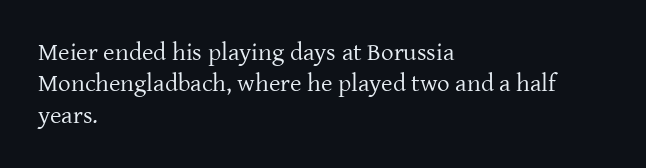
No letter is thick-stroked: the sample isn't bold. This is roman type, the default non-slanted kind. One glance says typical: line gaps are just what's usual. Plain, unruled lines of type. This sample is left-justified, so line endings fall wherever the words run out.
